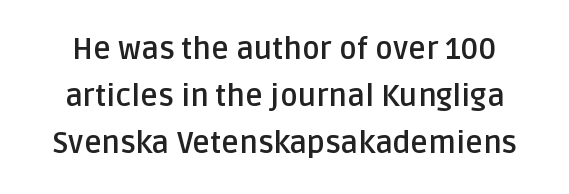
Each letter keeps its own natural width here, so spacing adapts to shape. Notice how the stems are strictly vertical — no italics here. The face used here is a sans, in the tradition of grotesques and geometrics. Descender tails drop into unmarked territory. Students, observe: this is what conventionally led text looks like. Each glyph is drawn with heavy, bold strokes.
